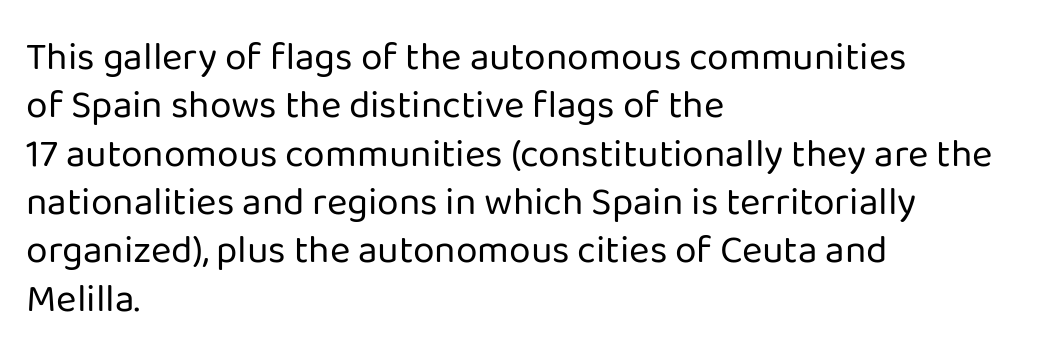
No heavy texture on the line: the type isn't bold. Quick note: not italic, upright. In CSS terms this would be text-align: left. How are the letters spaced? Ordinarily, with no added tracking. Spacing verdict: proportional, widths tailored to each character. The space beneath each line is pristine and unruled.
